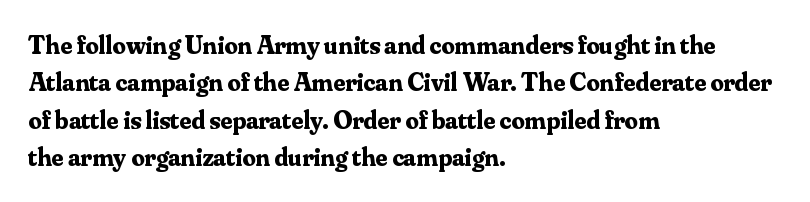
When letters stand straight like this, we call the style roman or upright. A clean baseline with only descenders dipping below it. Horizontally, the lines are justified to the leading edge only. Is there much room between lines? A standard amount, neither cramped nor airy.
